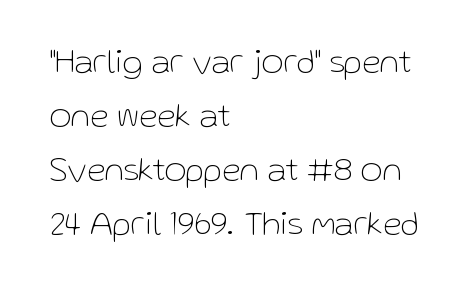
{"serif": "no", "italic": "no", "bold": "no", "weight": "thin", "width": "normal", "stroke_contrast": "low", "x_height": "medium", "monospaced": "no", "underline": "no", "align": "left", "line_spacing": "normal", "line_spacing_ratio": 1.59, "letter_spacing": "normal", "letter_spacing_em": 0.0, "glyph_px": 34}
